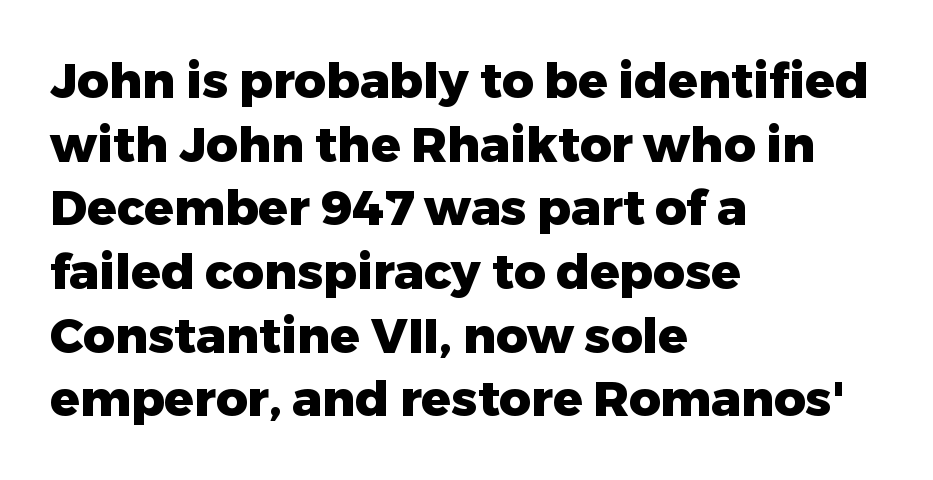
Q: Is the text bold? A: Yes.
Q: Is the text italic (slanted)? A: No, it is upright.
Q: Is the typeface a serif or a sans-serif typeface? A: Sans-serif.
Q: Is the text underlined? A: No.
Q: How is the paragraph aligned? A: Left-aligned.
Q: Is the spacing between letters normal or unusually wide? A: Normal.
Q: Is the spacing between lines tight, normal or loose? A: Normal.
Q: Width (condensed, normal, or wide)? A: Normal.
Q: Stroke contrast? A: Low.
Q: x-height? A: Medium.
Q: Monospaced? A: No.
